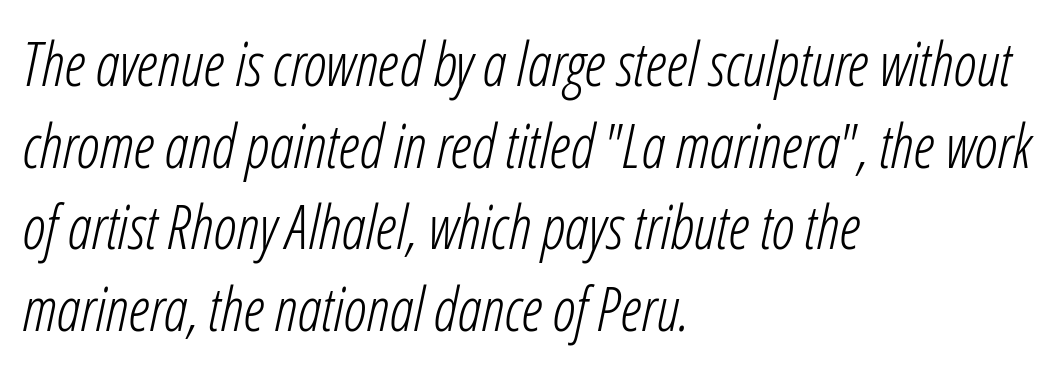
The image shows 60 px light, condensed type, italic (leaning right); set left-aligned, normal line spacing (1.36x), normal letter spacing, not underlined; low stroke contrast and a medium x-height.
